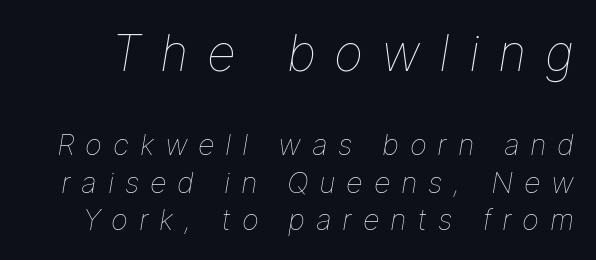
Q: Is the text bold? A: No.
Q: Is the text italic (slanted)? A: Yes, it leans right by about 9 degrees.
Q: Is the text underlined? A: No.
Q: Is the spacing between letters normal or unusually wide? A: Unusually wide.
Q: Is the spacing between lines tight, normal or loose? A: Normal.
Q: Which block of text is set in a larger size, the first (top) or the second (bottom)? A: The first (top) one.
Q: Width (condensed, normal, or wide)? A: Normal.
Q: Stroke contrast? A: Low.
Q: x-height? A: Medium.
Q: Monospaced? A: No.
